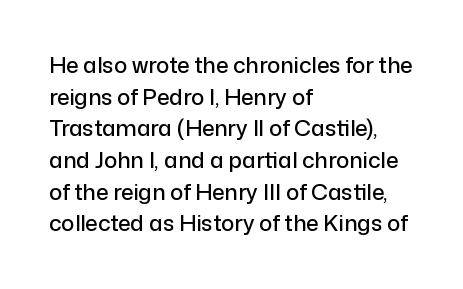
The image shows 22 px text type, upright; set left-aligned, normal line spacing (1.44x), normal letter spacing, not underlined.
